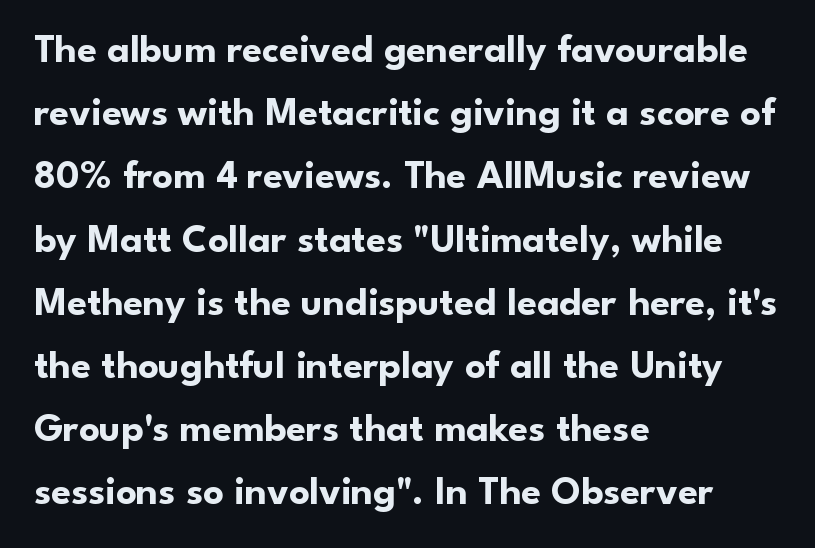
The image shows 40 px bold sans-serif type, upright; set left-aligned, normal line spacing (1.58x), normal letter spacing, not underlined; low stroke contrast and a small x-height.
